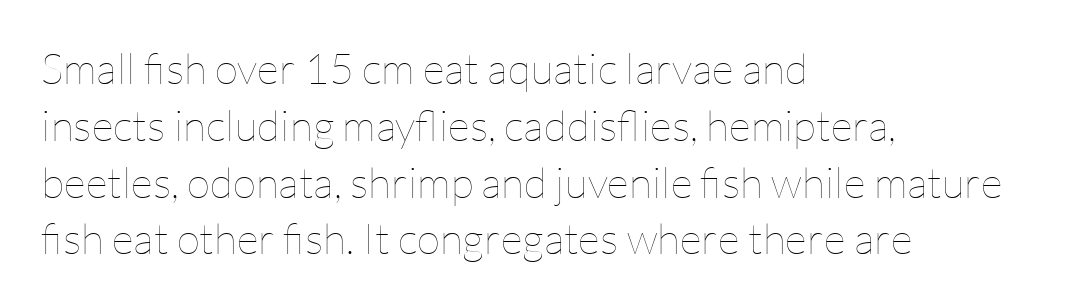
The image shows 43 px thin type, upright; set left-aligned, normal line spacing (1.32x), normal letter spacing, not underlined; low stroke contrast and a medium x-height.
